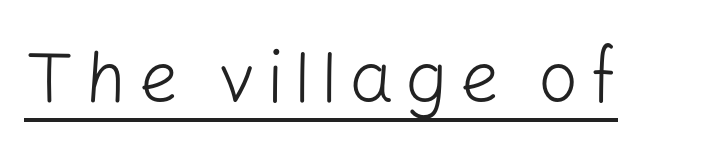
{"serif": "no", "italic": "no", "bold": "no", "weight": "light", "width": "normal", "stroke_contrast": "low", "x_height": "medium", "monospaced": "no", "underline": "yes", "glyph_px": 71}
